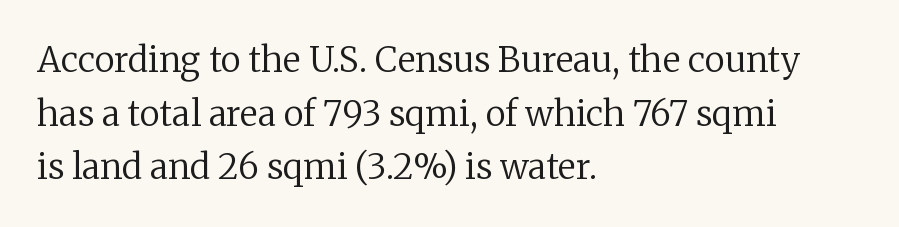
The image shows 35 px regular-weight serif type, upright; set left-aligned, normal line spacing (1.53x), normal letter spacing, not underlined; low stroke contrast and a medium x-height.
